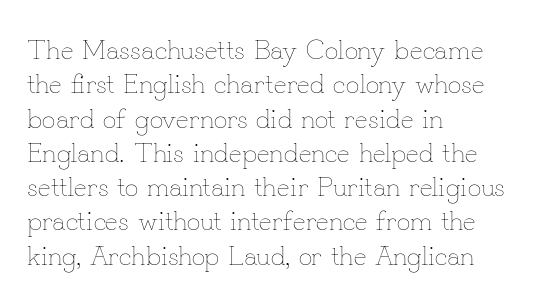
{"italic": "no", "bold": "no", "underline": "no", "align": "left", "line_spacing": "normal", "line_spacing_ratio": 1.27, "letter_spacing": "normal", "letter_spacing_em": 0.0, "glyph_px": 27}
